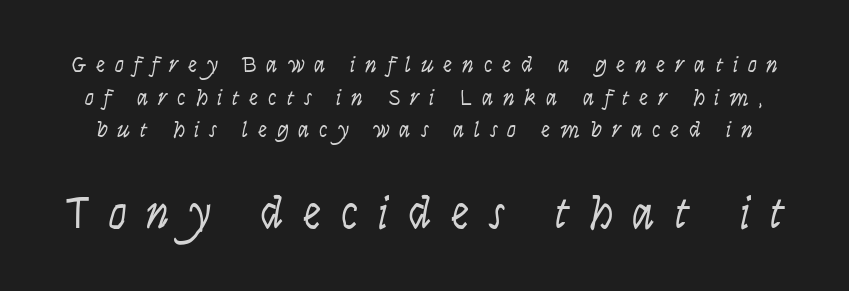
Beneath every word, the page is bare. Whoever set this made the second block the dominant, larger element. Each letter keeps its own natural width here, so spacing adapts to shape. Weight: in the light-to-regular range.
